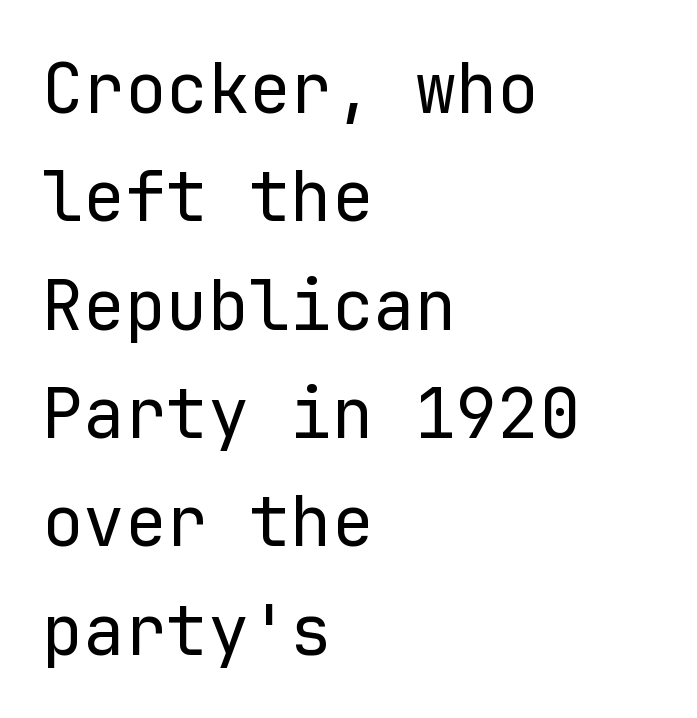
The image shows 69 px regular-weight sans-serif type, upright, monospaced; set left-aligned, normal line spacing (1.57x), normal letter spacing, not underlined; low stroke contrast and a medium x-height.
